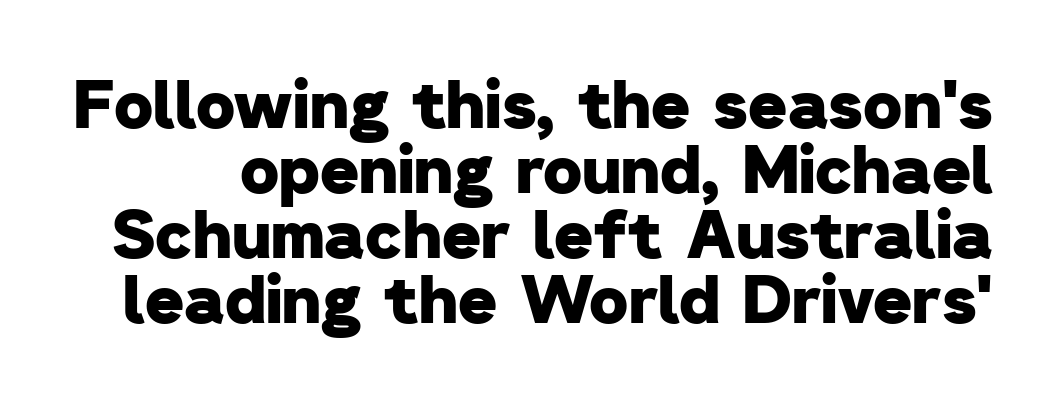
The image shows 67 px heavy sans-serif type; set tight line spacing (0.97x), normal letter spacing, not underlined; low stroke contrast and a medium x-height.
